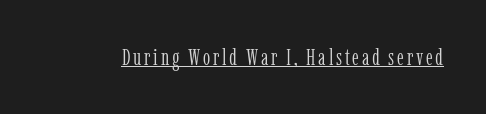
Upright lettering throughout. Honestly, the underline is the first thing you notice here. Vertical stems look standard width or narrower in stroke.
